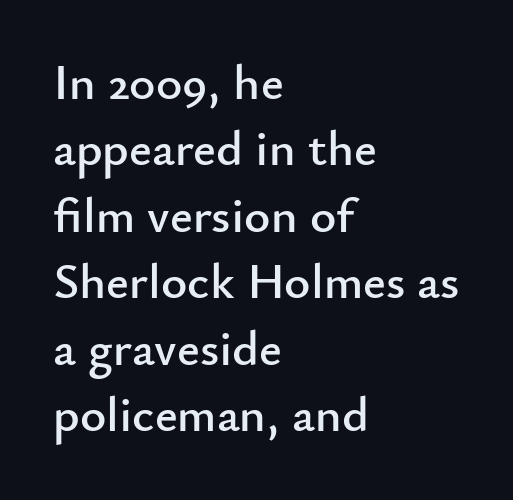
Q: Is the text italic (slanted)? A: No, it is upright.
Q: Is the typeface a serif or a sans-serif typeface? A: Sans-serif.
Q: Is the text underlined? A: No.
Q: How is the paragraph aligned? A: Left-aligned.
Q: Is the spacing between letters normal or unusually wide? A: Normal.
Q: Is the spacing between lines tight, normal or loose? A: Normal.
Q: Width (condensed, normal, or wide)? A: Normal.
Q: Stroke contrast? A: Low.
Q: x-height? A: Small.
Q: Monospaced? A: No.
